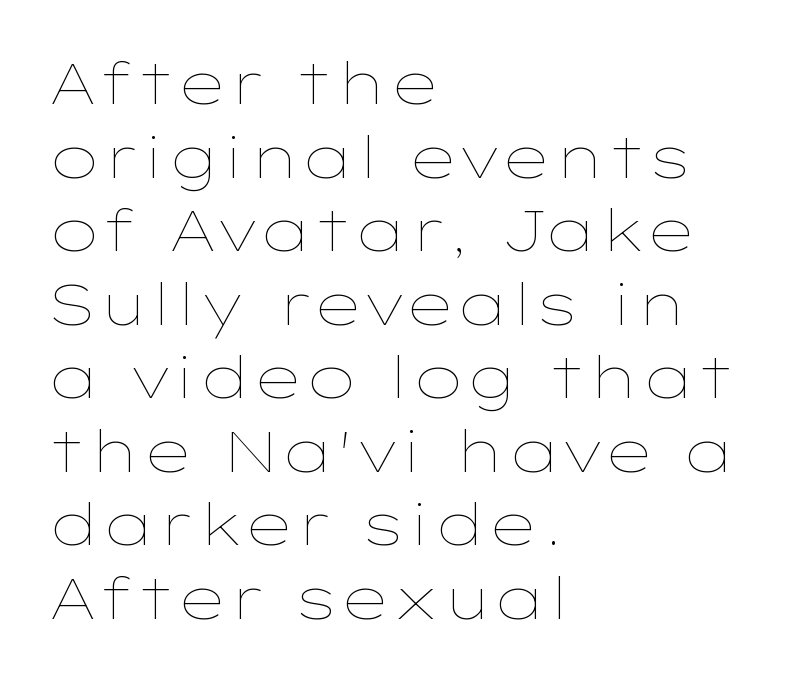
The axis of the letterforms is exactly vertical. Bold? No — there's no thickening of the strokes. Observe the ordinary spacing: letters are neighbours, not strangers. The letters advance in unequal steps, a hallmark of proportional type. A typesetter would call this leading conventional body-copy spacing.
